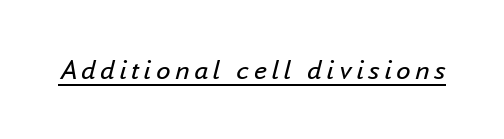
The face used here is proportionally spaced, like ordinary book or web type. Compared with undecorated copy, this sample adds a rule below the words. This is oblique type, the kind used for emphasis or titles. The weight tops out at a normal text grade.
